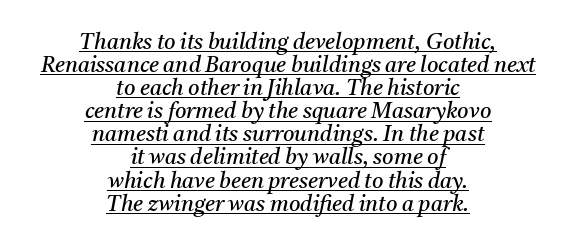
Interline gaps are noticeably narrow in this sample. Caption: lettering with a line underneath. Students, note that the glyphs here touch the page at normal intervals. Weight: in the light-to-regular range.
